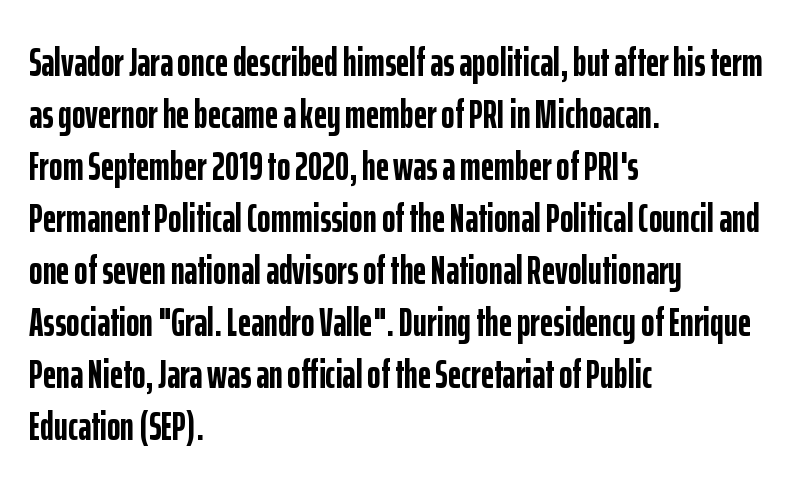
The image shows 41 px semibold, condensed sans-serif type, upright; set left-aligned, normal line spacing (1.27x), normal letter spacing, not underlined; low stroke contrast and a medium x-height.
